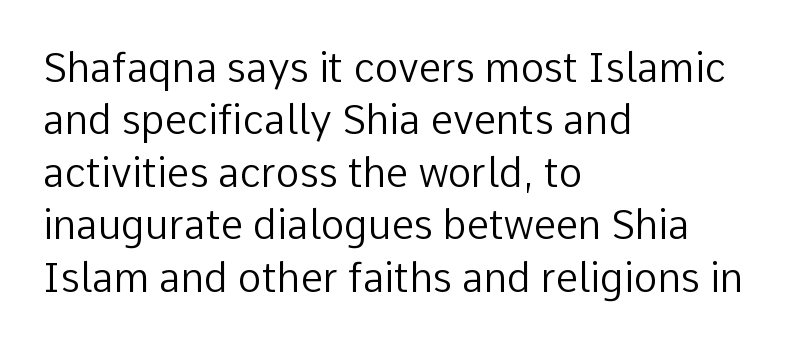
{"serif": "no", "italic": "no", "bold": "no", "weight": "regular", "width": "normal", "stroke_contrast": "low", "x_height": "medium", "monospaced": "no", "underline": "no", "align": "left", "line_spacing": "normal", "line_spacing_ratio": 1.31, "letter_spacing": "normal", "letter_spacing_em": 0.0, "glyph_px": 40}
